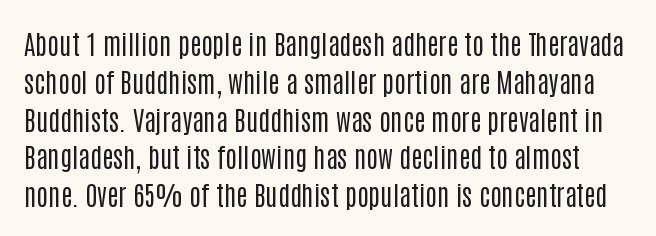
Q: Is the text bold? A: No.
Q: Is the text italic (slanted)? A: No, it is upright.
Q: Is the text underlined? A: No.
Q: Is the spacing between letters normal or unusually wide? A: Normal.
Q: Is the spacing between lines tight, normal or loose? A: Normal.
